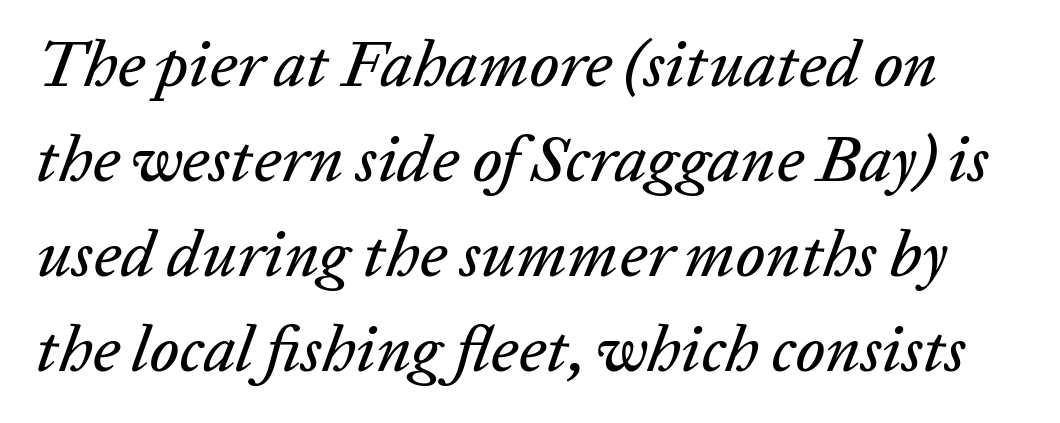
{"italic": "yes", "lean": "right", "slant_degrees": 20, "width": "normal", "stroke_contrast": "low", "x_height": "medium", "monospaced": "no", "underline": "no", "line_spacing": "normal", "line_spacing_ratio": 1.46, "letter_spacing": "normal", "letter_spacing_em": 0.0, "glyph_px": 65}
